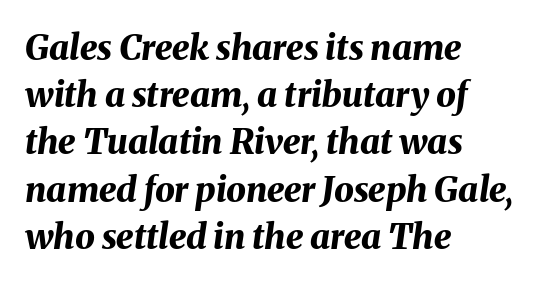
Q: Is the text bold? A: Yes.
Q: Is the text italic (slanted)? A: Yes, it leans right by about 8 degrees.
Q: Is the text underlined? A: No.
Q: How is the paragraph aligned? A: Left-aligned.
Q: Is the spacing between letters normal or unusually wide? A: Normal.
Q: Is the spacing between lines tight, normal or loose? A: Normal.
Q: Width (condensed, normal, or wide)? A: Normal.
Q: Stroke contrast? A: Medium.
Q: x-height? A: Medium.
Q: Monospaced? A: No.
